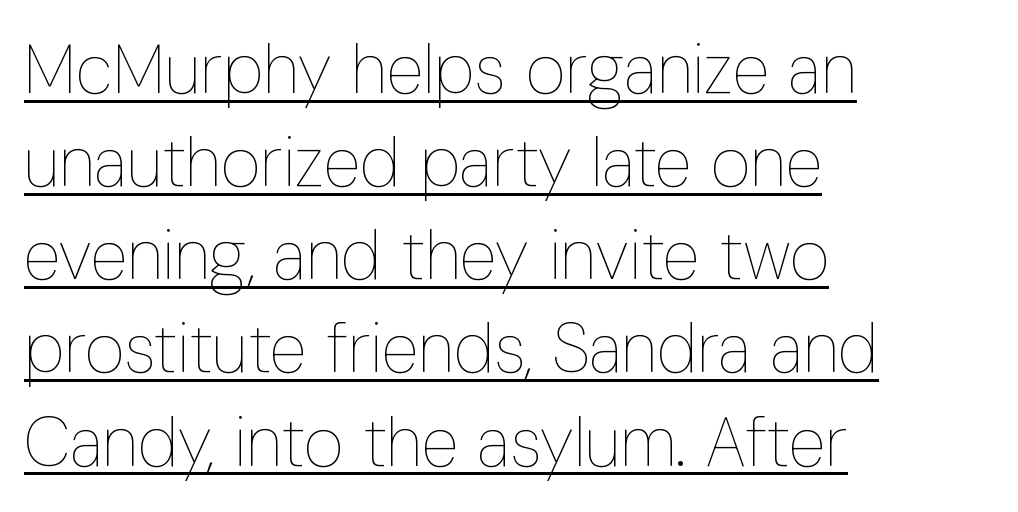
The image shows 69 px thin, condensed type, upright; set left-aligned, normal line spacing (1.35x), normal letter spacing, underlined; low stroke contrast and a medium x-height.
